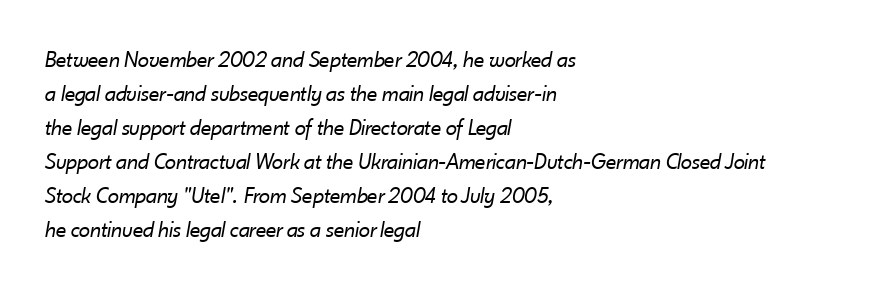
The image shows 23 px text type, italic (leaning right); set left-aligned, normal line spacing (1.48x), normal letter spacing, not underlined.
